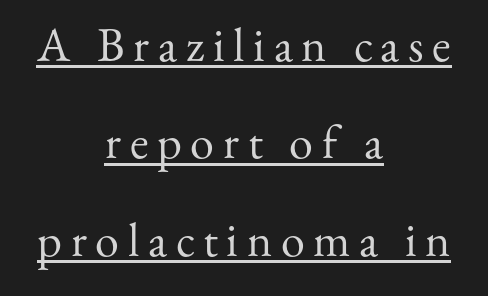
Casual observation: everything's sitting right in the middle. Each letter keeps its own natural width here, so spacing adapts to shape. The passage shown is typeset with a serif family. Every word sits above its own underline. Characters remain perfectly vertical along every line. No letter is thick-stroked: the sample isn't bold.
